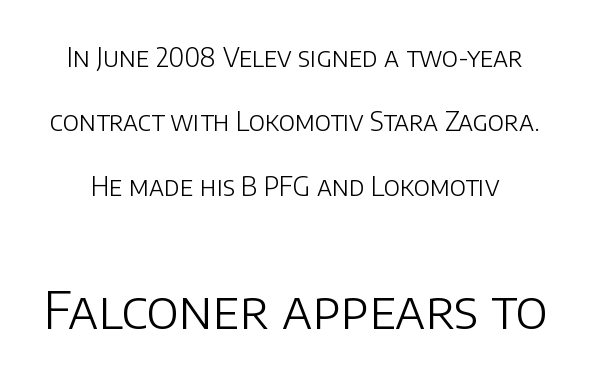
{"serif": "no", "italic": "no", "bold": "no", "weight": "light", "width": "normal", "stroke_contrast": "low", "x_height": "large", "monospaced": "no", "underline": "no", "line_spacing": "loose", "line_spacing_ratio": 2.48, "letter_spacing": "normal", "letter_spacing_em": 0.0, "larger_block": "second", "size_ratio": 2.0, "glyph_px": 52}
